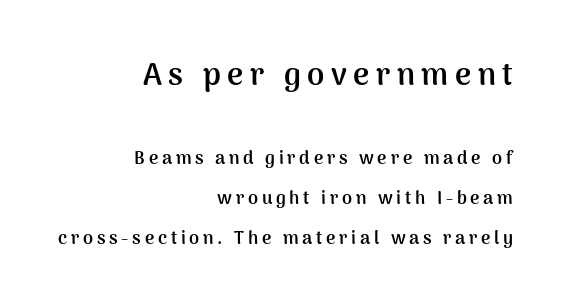
The rendering uses a large line-height, opening up the rows. Posture: vertical. The passage shown is emphatically bold. Letterform terminals end flat and unadorned throughout the passage. Spacing verdict: proportional, widths tailored to each character.
